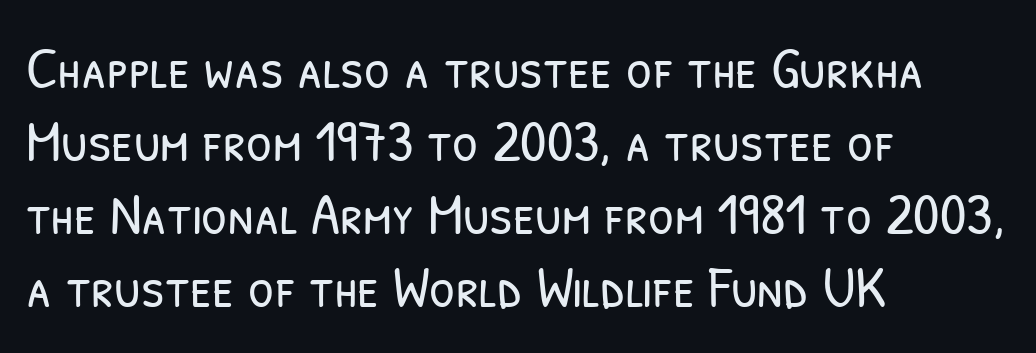
Nope, no serifs anywhere on these letters. Type without underlining. Here the designer chose a conventional face with non-uniform glyph widths. The rendering keeps characters at their native spacing.
